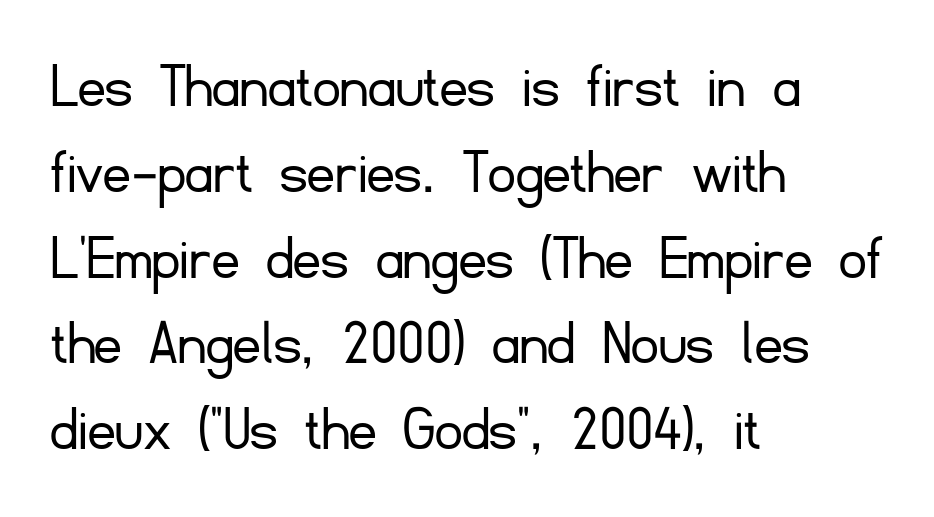
{"serif": "no", "italic": "no", "bold": "no", "weight": "light", "width": "normal", "stroke_contrast": "low", "x_height": "small", "monospaced": "no", "underline": "no", "align": "left", "line_spacing": "normal", "line_spacing_ratio": 1.28, "letter_spacing": "normal", "letter_spacing_em": 0.0, "glyph_px": 67}
